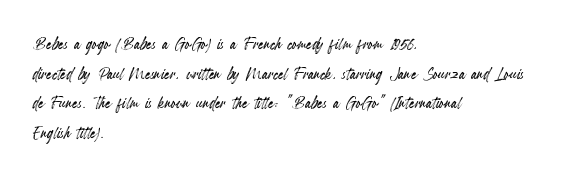
Q: Is the text italic (slanted)? A: Yes.
Q: Is the text underlined? A: No.
Q: How is the paragraph aligned? A: Left-aligned.
Q: Is the spacing between letters normal or unusually wide? A: Normal.
Q: Is the spacing between lines tight, normal or loose? A: Normal.
